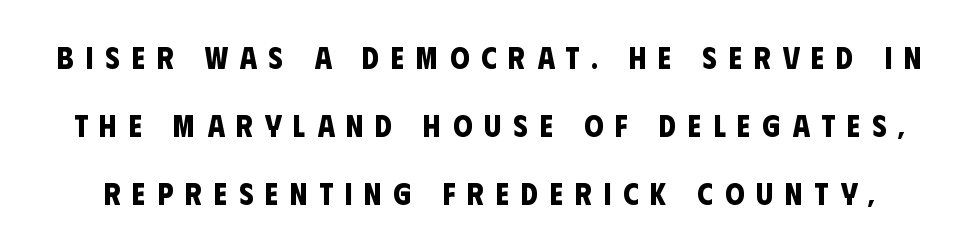
The image shows 31 px bold, condensed sans-serif type; set loose line spacing (2.19x), unusually wide letter spacing (+0.38 em), not underlined; low stroke contrast and a large x-height.
